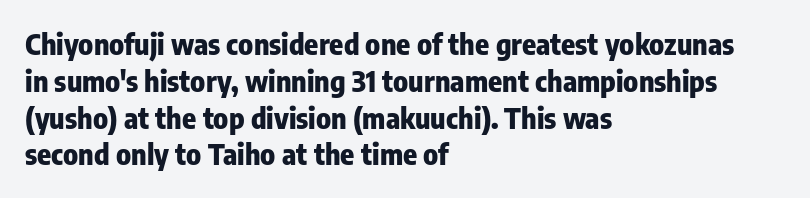
Q: Is the text bold? A: Yes.
Q: Is the text italic (slanted)? A: No, it is upright.
Q: Is the typeface a serif or a sans-serif typeface? A: Sans-serif.
Q: Is the text underlined? A: No.
Q: How is the paragraph aligned? A: Left-aligned.
Q: Is the spacing between letters normal or unusually wide? A: Normal.
Q: Is the spacing between lines tight, normal or loose? A: Normal.
Q: Width (condensed, normal, or wide)? A: Condensed.
Q: Stroke contrast? A: Low.
Q: x-height? A: Medium.
Q: Monospaced? A: No.
